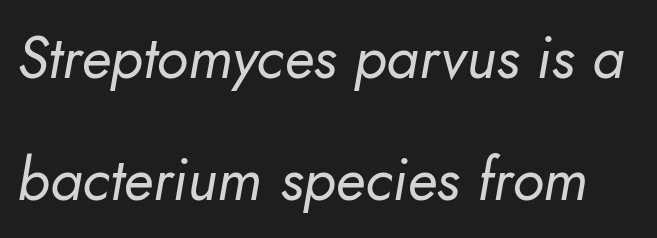
{"italic": "yes", "lean": "right", "slant_degrees": 10, "bold": "no", "weight": "regular", "width": "normal", "stroke_contrast": "low", "x_height": "small", "monospaced": "no", "underline": "no", "line_spacing": "loose", "line_spacing_ratio": 2.06, "letter_spacing": "normal", "letter_spacing_em": 0.0, "glyph_px": 59}
